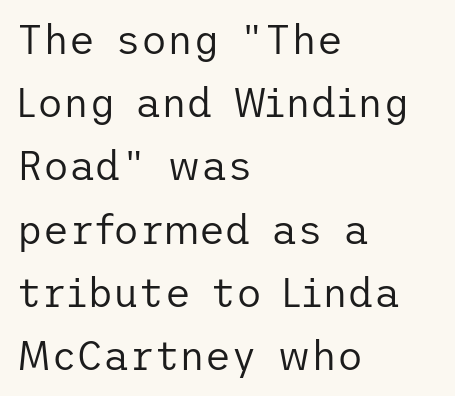
{"serif": "no", "italic": "no", "bold": "no", "weight": "regular", "width": "normal", "stroke_contrast": "low", "x_height": "medium", "underline": "no", "align": "left", "line_spacing": "normal", "line_spacing_ratio": 1.58, "letter_spacing": "normal", "letter_spacing_em": 0.0, "glyph_px": 40}
